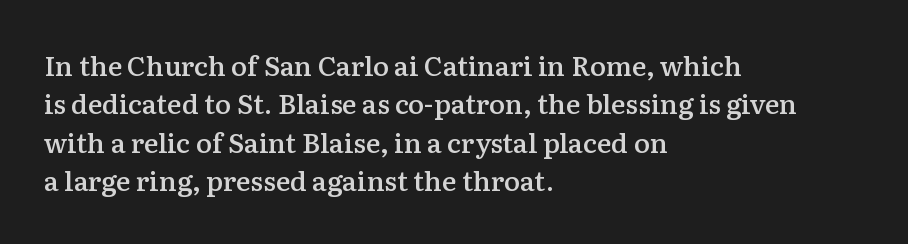
Q: Is the text bold? A: Semi-bold.
Q: Is the text italic (slanted)? A: No, it is upright.
Q: Is the text underlined? A: No.
Q: How is the paragraph aligned? A: Left-aligned.
Q: Is the spacing between letters normal or unusually wide? A: Normal.
Q: Is the spacing between lines tight, normal or loose? A: Normal.
